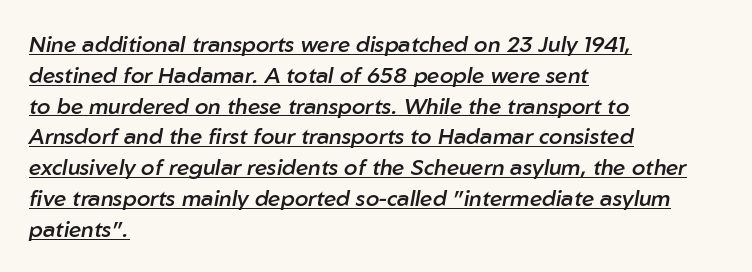
Nobody touched the tracking dial on this one. The letters are slanted; this is an italic face. A bit beefed up — I'd call it semibold rather than bold. The specimen includes a rule beneath the text block's lines. Vertical spacing — default. One-word summary of the alignment: left.
